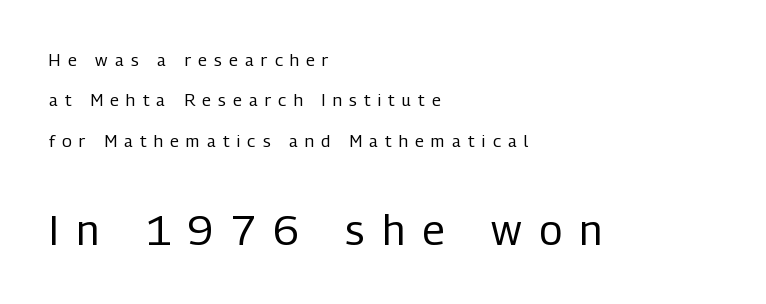
{"serif": "no", "italic": "no", "bold": "no", "weight": "regular", "width": "condensed", "stroke_contrast": "low", "x_height": "medium", "monospaced": "no", "underline": "no", "align": "left", "line_spacing": "loose", "line_spacing_ratio": 2.38, "letter_spacing": "wide", "letter_spacing_em": 0.42, "larger_block": "second", "size_ratio": 2.47, "glyph_px": 42}
